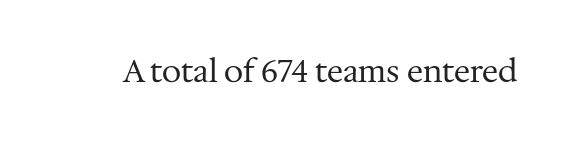
The font sits on the lighter half of the weight spectrum, regular included. Glance below the letters and you will spot only blank space. The type family on display is of the serif kind. A typesetter would call this proportional, since set widths differ per character.
